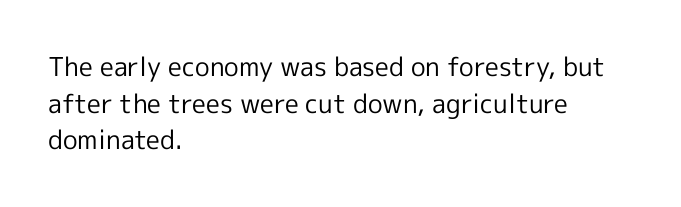
{"italic": "no", "bold": "no", "underline": "no", "align": "left", "line_spacing": "normal", "line_spacing_ratio": 1.41, "letter_spacing": "normal", "letter_spacing_em": 0.0, "glyph_px": 26}
